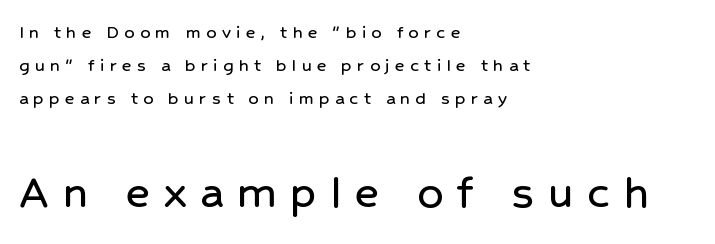
The image shows 51 px sans-serif type, upright; set left-aligned, normal line spacing (1.65x), unusually wide letter spacing (+0.27 em), not underlined; the second (bottom) block is 2.55x larger; low stroke contrast and a medium x-height.
